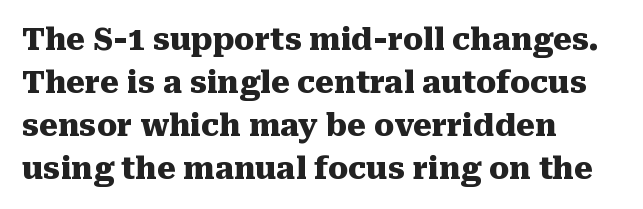
Character widths vary here, with narrow letters taking less room than wide ones. Does extra space separate the letters? No, they use regular spacing. The gap between lines stays unmarked. The type sits square on the baseline with zero lean.
